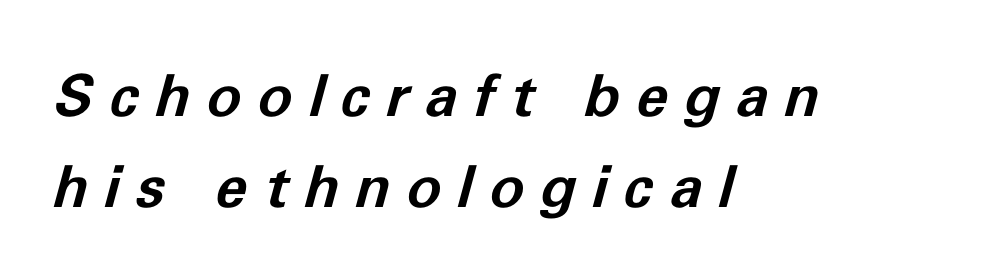
The letterforms stand isolated, each surrounded by extra space. Line spacing here is normal. The space directly below the letters is spotless. Notice how the passage keeps a crisp vertical edge on the left only. The font's italic variant was chosen for this text. Is this a fixed-width face? No — the glyphs have proportional, varying widths.
